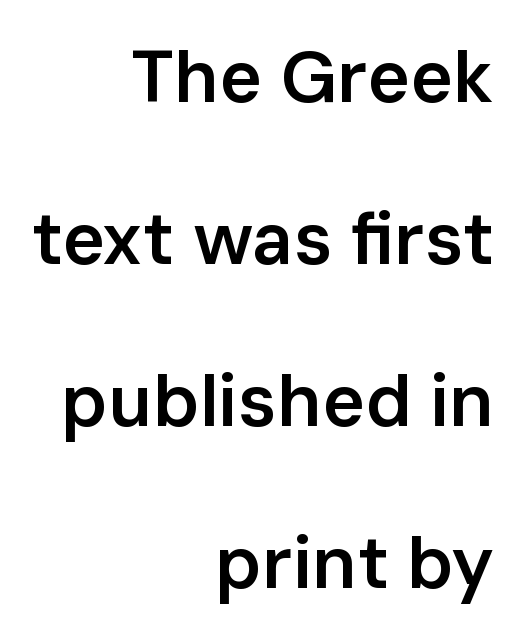
Q: Is the text bold? A: Semi-bold.
Q: Is the text italic (slanted)? A: No, it is upright.
Q: Is the typeface a serif or a sans-serif typeface? A: Sans-serif.
Q: Is the text underlined? A: No.
Q: How is the paragraph aligned? A: Right-aligned.
Q: Is the spacing between letters normal or unusually wide? A: Normal.
Q: Is the spacing between lines tight, normal or loose? A: Loose.
Q: Width (condensed, normal, or wide)? A: Normal.
Q: Stroke contrast? A: Low.
Q: x-height? A: Medium.
Q: Monospaced? A: No.
